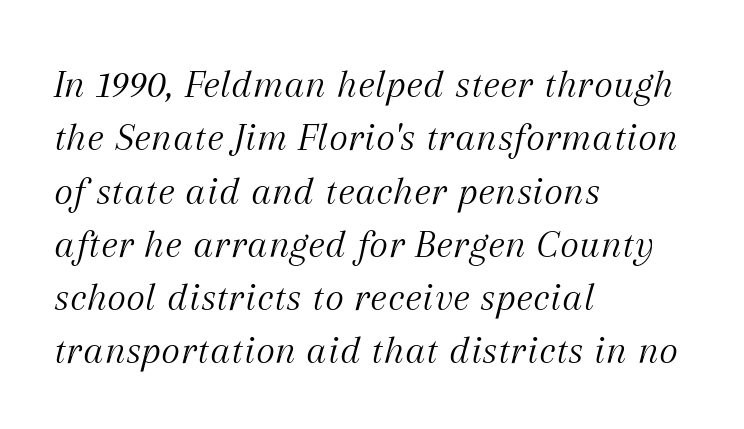
Q: Is the text bold? A: No.
Q: Is the text italic (slanted)? A: Yes, it leans right by about 12 degrees.
Q: Is the typeface a serif or a sans-serif typeface? A: Serif.
Q: Is the text underlined? A: No.
Q: How is the paragraph aligned? A: Left-aligned.
Q: Is the spacing between letters normal or unusually wide? A: Normal.
Q: Is the spacing between lines tight, normal or loose? A: Normal.
Q: Width (condensed, normal, or wide)? A: Normal.
Q: Stroke contrast? A: Medium.
Q: x-height? A: Medium.
Q: Monospaced? A: No.
